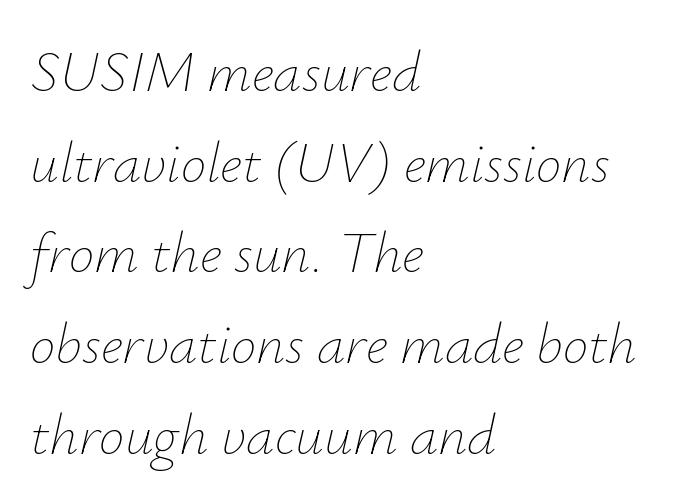
A typesetter would call this proportional, since set widths differ per character. Stem width sits at or under what a default text font uses. The specimen omits any rule beneath the text block's lines. Each word holds together tightly as a unit, with standard inter-letter gaps. Reading down the block, your eye returns to a fixed left position each line. A normal amount of white space separates one row of letters from the next.
